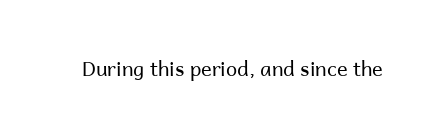
Q: Is the text bold? A: No.
Q: Is the text italic (slanted)? A: No, it is upright.
Q: Is the text underlined? A: No.
Q: Is the spacing between letters normal or unusually wide? A: Normal.
